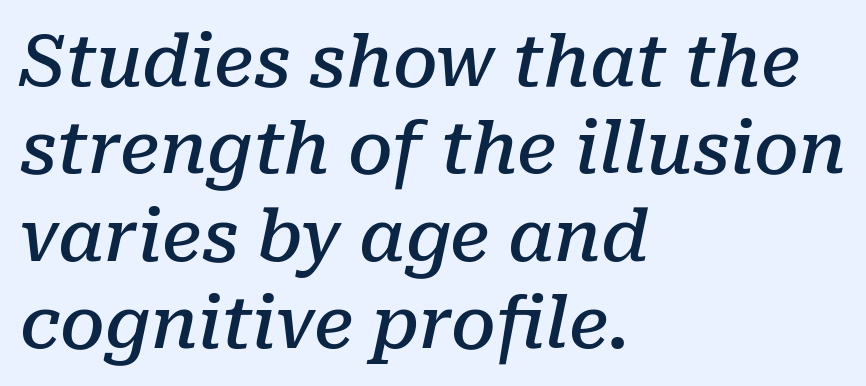
Q: Is the text bold? A: Semi-bold.
Q: Is the text italic (slanted)? A: Yes, it leans right by about 10 degrees.
Q: Is the typeface a serif or a sans-serif typeface? A: Serif.
Q: Is the text underlined? A: No.
Q: How is the paragraph aligned? A: Left-aligned.
Q: Is the spacing between letters normal or unusually wide? A: Normal.
Q: Width (condensed, normal, or wide)? A: Normal.
Q: Stroke contrast? A: Low.
Q: x-height? A: Medium.
Q: Monospaced? A: No.
